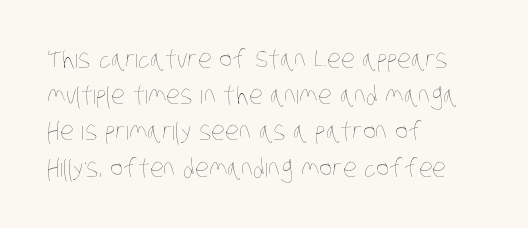
Q: Is the text bold? A: No.
Q: Is the text underlined? A: No.
Q: How is the paragraph aligned? A: Left-aligned.
Q: Is the spacing between letters normal or unusually wide? A: Normal.
Q: Is the spacing between lines tight, normal or loose? A: Normal.
